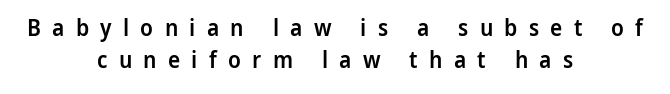
Ordinary non-slanted type is in use. Caption: expanded tracking, letters set apart. Caption: multi-line text, centered on the measure. These lines sit exactly where default settings would place them. Clear beneath every line of the passage.
